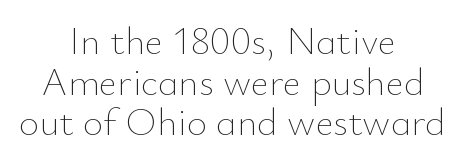
Each stroke keeps to a modest, everyday thickness or less. In terms of letterspacing, this is plain default setting. The space between consecutive lines is stingy. The compositor balanced each line on the midline.
